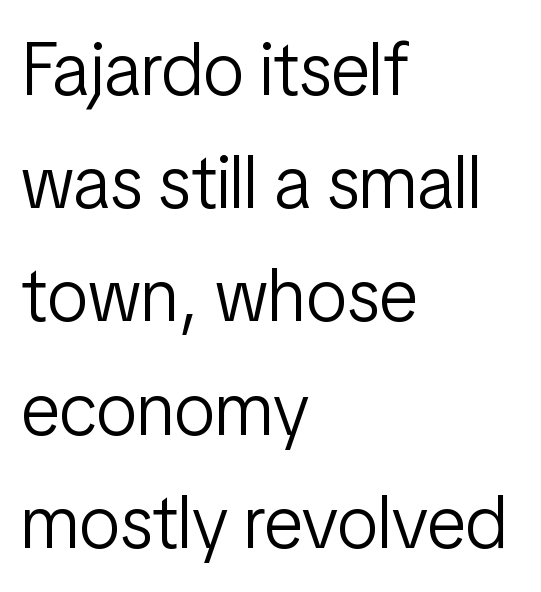
{"serif": "no", "italic": "no", "bold": "no", "weight": "light", "width": "condensed", "stroke_contrast": "low", "x_height": "medium", "monospaced": "no", "underline": "no", "align": "left", "line_spacing": "normal", "line_spacing_ratio": 1.53, "letter_spacing": "normal", "letter_spacing_em": 0.0, "glyph_px": 74}
